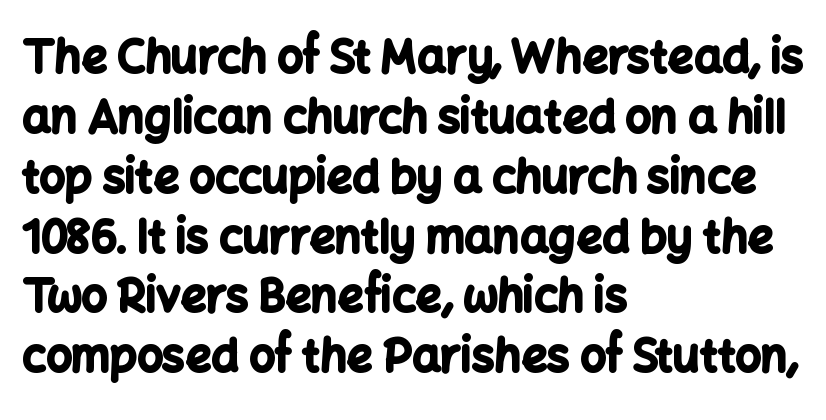
{"serif": "no", "italic": "no", "bold": "yes", "weight": "bold", "width": "normal", "stroke_contrast": "low", "x_height": "medium", "monospaced": "no", "underline": "no", "align": "left", "line_spacing": "normal", "line_spacing_ratio": 1.33, "letter_spacing": "normal", "letter_spacing_em": 0.0, "glyph_px": 45}
